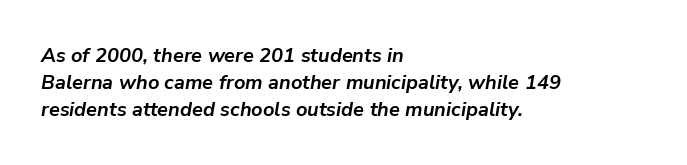
Q: Is the text bold? A: Yes.
Q: Is the text italic (slanted)? A: Yes, it leans right by about 9 degrees.
Q: Is the text underlined? A: No.
Q: How is the paragraph aligned? A: Left-aligned.
Q: Is the spacing between letters normal or unusually wide? A: Normal.
Q: Is the spacing between lines tight, normal or loose? A: Normal.
